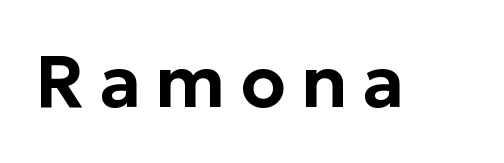
The image shows 73 px sans-serif type, upright; set unusually wide letter spacing (+0.2 em), not underlined; low stroke contrast and a medium x-height.
